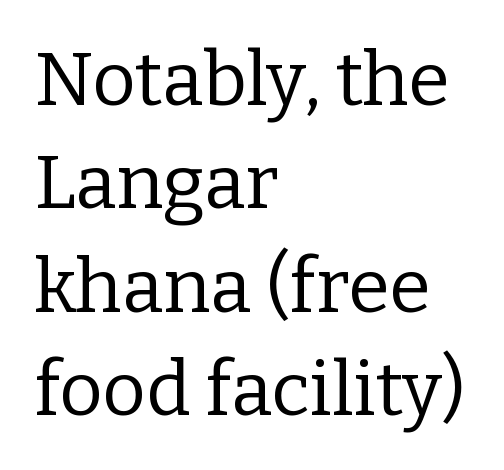
The line texture is even and compact thanks to regular tracking. The letters carry serifs — small finishing strokes at the ends of their stems. The leading is moderate, giving the passage an even texture. Left-aligned paragraph, ragged on the right.
